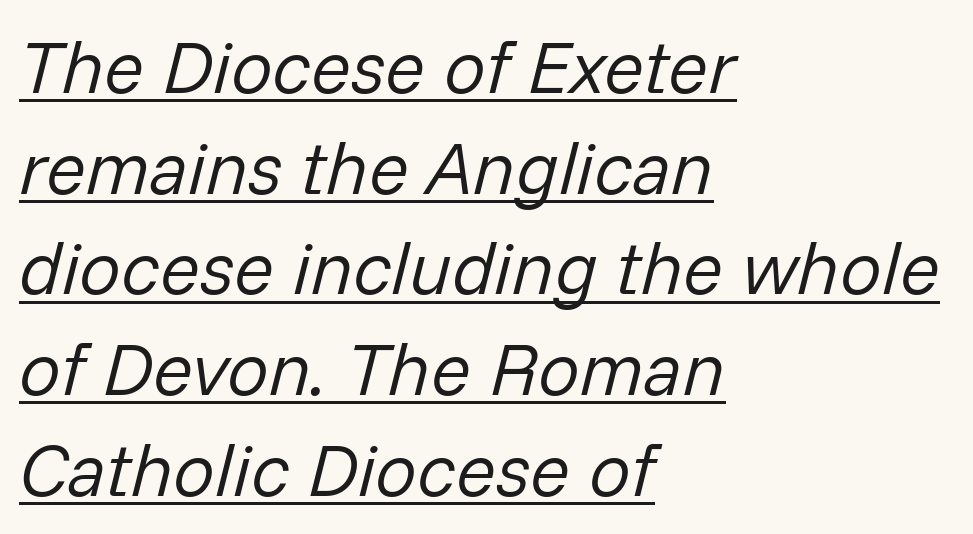
{"italic": "yes", "lean": "right", "slant_degrees": 14, "bold": "no", "weight": "regular", "width": "normal", "stroke_contrast": "low", "x_height": "medium", "monospaced": "no", "underline": "yes", "align": "left", "line_spacing": "normal", "line_spacing_ratio": 1.36, "letter_spacing": "normal", "letter_spacing_em": 0.0, "glyph_px": 74}
